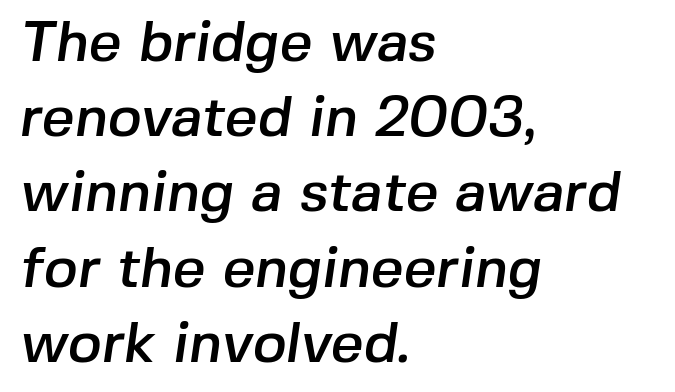
{"serif": "no", "width": "normal", "stroke_contrast": "low", "x_height": "medium", "monospaced": "no", "underline": "no", "align": "left", "line_spacing": "normal", "line_spacing_ratio": 1.32, "letter_spacing": "normal", "letter_spacing_em": 0.0, "glyph_px": 57}
